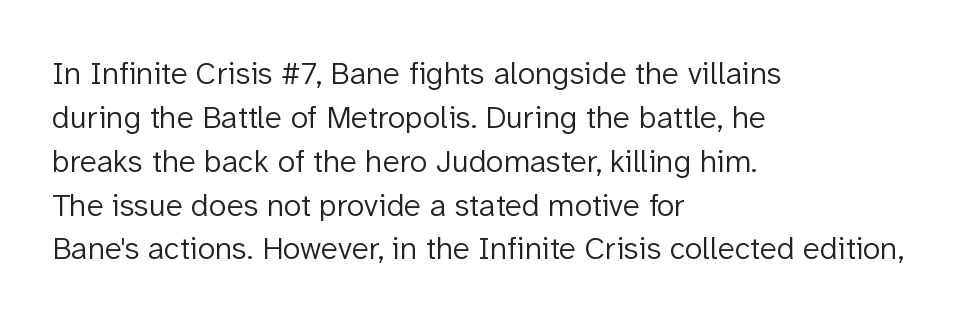
Think of a printed novel: that variable character pitch is what you see here. Characters follow at the spacing the type designer built in. The lettering holds an erect, upright posture throughout. The text was rendered using a sans face with plain stroke endings. The foot of each line stays bare and open. Nothing heavy about these letters — not bold at all.
